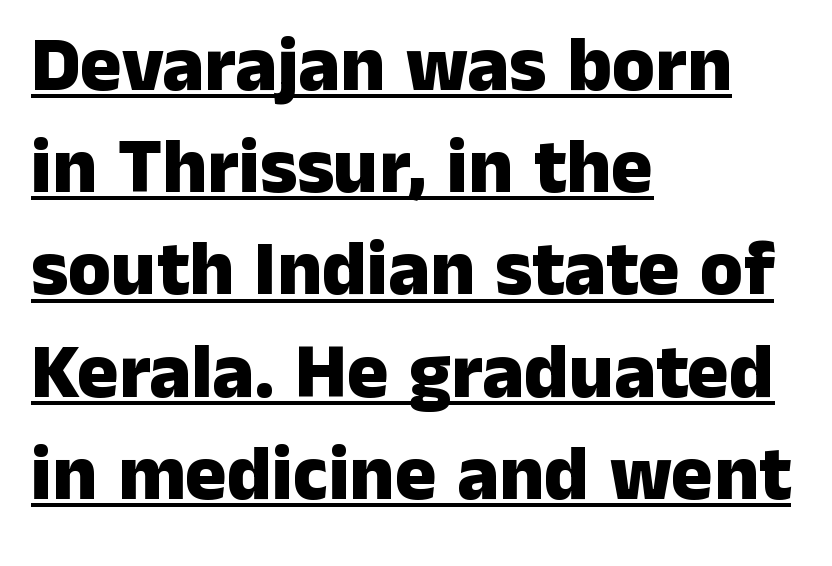
Q: Is the text bold? A: Yes.
Q: Is the text italic (slanted)? A: No, it is upright.
Q: Is the typeface a serif or a sans-serif typeface? A: Sans-serif.
Q: Is the text underlined? A: Yes.
Q: How is the paragraph aligned? A: Left-aligned.
Q: Is the spacing between letters normal or unusually wide? A: Normal.
Q: Is the spacing between lines tight, normal or loose? A: Normal.
Q: Width (condensed, normal, or wide)? A: Normal.
Q: Stroke contrast? A: Low.
Q: x-height? A: Medium.
Q: Monospaced? A: No.
